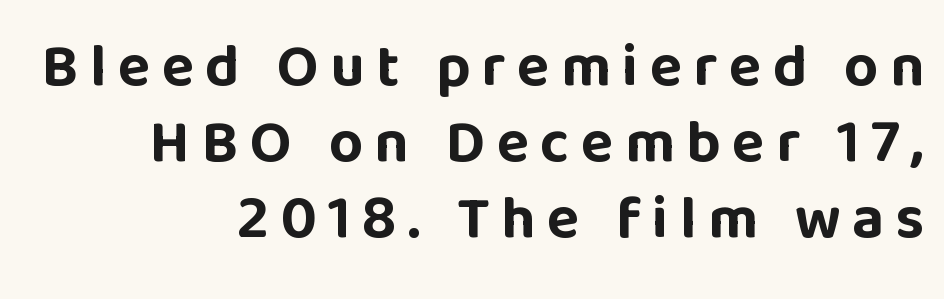
Does the lettering tilt? It doesn't — this is upright. The glyphs have the mass of a bold cut. Check the space under the baseline: it is left empty. These lines stack with their right ends in a neat column. Nothing sits at the stroke ends, so this counts as sans-serif. Is this a fixed-width face? No — the glyphs have proportional, varying widths.
